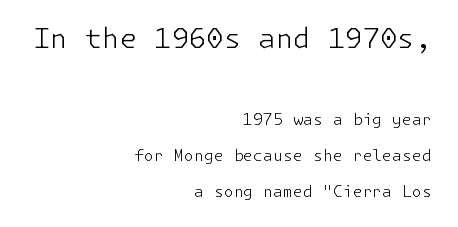
{"serif": "no", "italic": "no", "bold": "no", "weight": "light", "width": "normal", "stroke_contrast": "low", "x_height": "medium", "underline": "no", "align": "right", "line_spacing": "loose", "line_spacing_ratio": 2.26, "letter_spacing": "normal", "letter_spacing_em": 0.0, "larger_block": "first", "size_ratio": 1.75, "glyph_px": 28}
